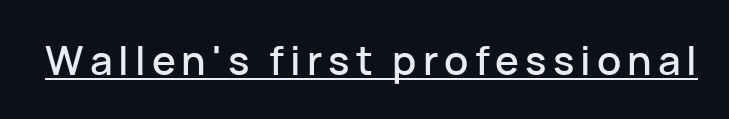
Q: Is the text italic (slanted)? A: No, it is upright.
Q: Is the typeface a serif or a sans-serif typeface? A: Sans-serif.
Q: Is the text underlined? A: Yes.
Q: Width (condensed, normal, or wide)? A: Normal.
Q: Stroke contrast? A: Low.
Q: x-height? A: Medium.
Q: Monospaced? A: No.
